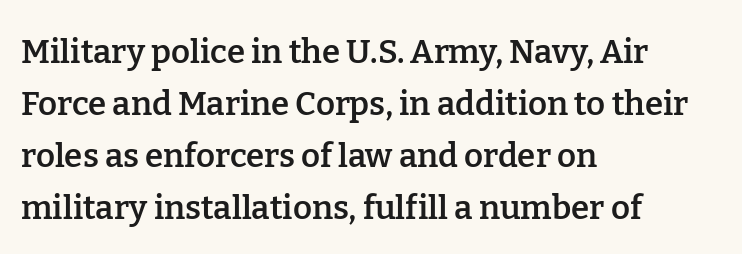
The face used here is rendered with its standard letterfit. Character widths vary here, with narrow letters taking less room than wide ones. One glance says typical: line gaps are just what's usual. Descenders hang freely into open space.
